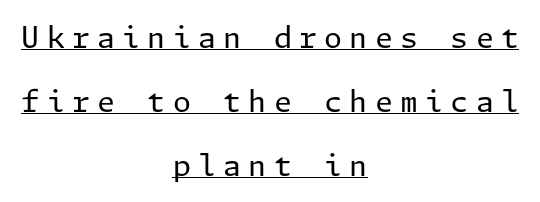
Descenders here cross a horizontal rule under the line. Whoever set this chose breathing room over compactness in the vertical rhythm. This rendering uses center alignment, leaving both contours irregular but symmetric. Check where the strokes stop: nothing finishes them off — pure sans. A typesetter would call this heavily tracked-out type.
